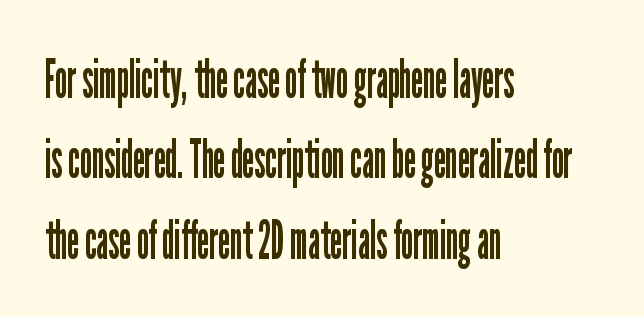
Q: Is the text bold? A: No.
Q: Is the text italic (slanted)? A: No, it is upright.
Q: Is the typeface a serif or a sans-serif typeface? A: Sans-serif.
Q: Is the text underlined? A: No.
Q: How is the paragraph aligned? A: Left-aligned.
Q: Is the spacing between letters normal or unusually wide? A: Normal.
Q: Is the spacing between lines tight, normal or loose? A: Normal.
Q: Width (condensed, normal, or wide)? A: Condensed.
Q: Stroke contrast? A: Low.
Q: x-height? A: Medium.
Q: Monospaced? A: No.
